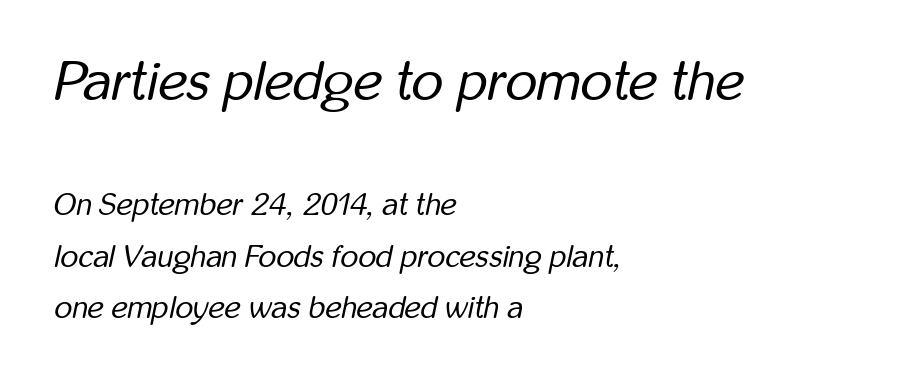
Q: Is the text bold? A: No.
Q: Is the text italic (slanted)? A: Yes, it leans right by about 12 degrees.
Q: Is the text underlined? A: No.
Q: How is the paragraph aligned? A: Left-aligned.
Q: Is the spacing between letters normal or unusually wide? A: Normal.
Q: Is the spacing between lines tight, normal or loose? A: Normal.
Q: Which block of text is set in a larger size, the first (top) or the second (bottom)? A: The first (top) one.
Q: Width (condensed, normal, or wide)? A: Condensed.
Q: Stroke contrast? A: Low.
Q: x-height? A: Medium.
Q: Monospaced? A: No.
